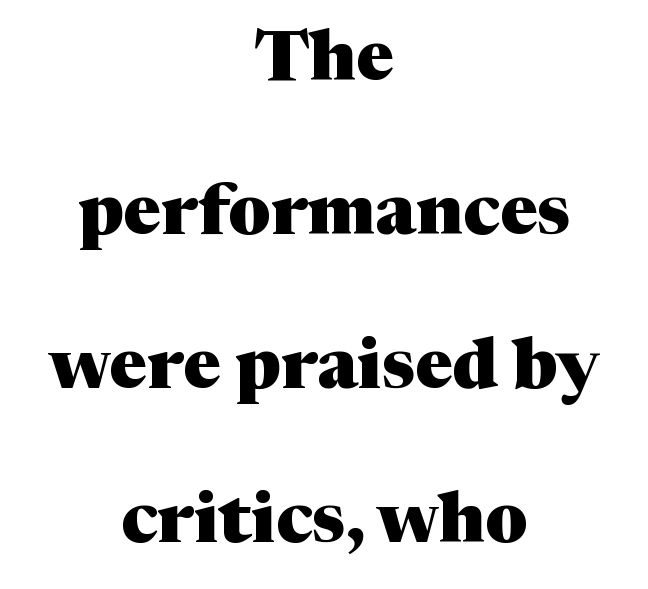
The compositor balanced each line on the midline. Strokes here are thick enough to call this a true bold. If you drew a line through each stem, it would be perfectly vertical. This sample has the flowing, uneven cadence of proportional lettering.
